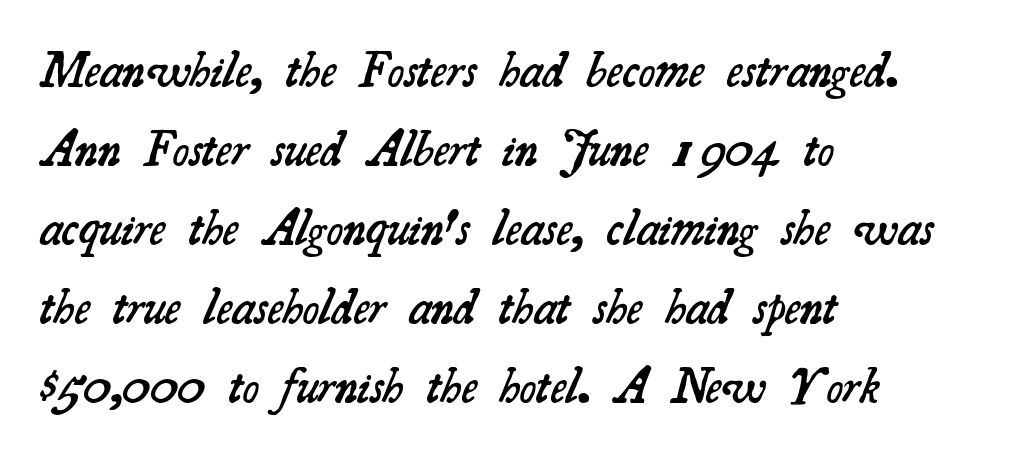
The image shows 50 px semibold serif type; set left-aligned, normal line spacing (1.58x), normal letter spacing, not underlined; medium stroke contrast and a small x-height.
